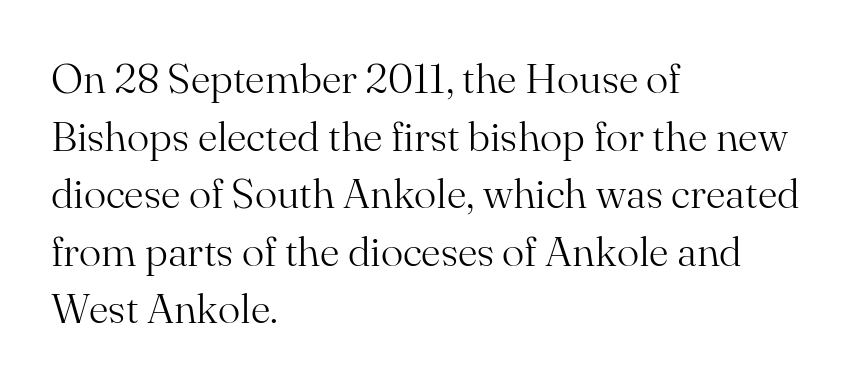
{"serif": "yes", "italic": "no", "bold": "no", "weight": "light", "width": "normal", "stroke_contrast": "medium", "x_height": "small", "monospaced": "no", "underline": "no", "align": "left", "line_spacing": "normal", "line_spacing_ratio": 1.37, "letter_spacing": "normal", "letter_spacing_em": 0.0, "glyph_px": 42}
